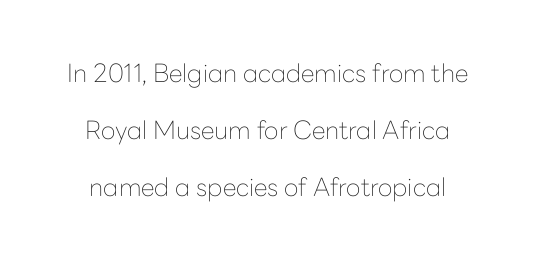
{"italic": "no", "bold": "no", "underline": "no", "line_spacing": "loose", "line_spacing_ratio": 2.29, "letter_spacing": "normal", "letter_spacing_em": 0.0, "glyph_px": 25}
